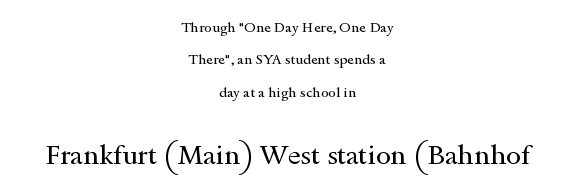
{"italic": "no", "bold": "no", "underline": "no", "align": "center", "line_spacing": "loose", "line_spacing_ratio": 2.31, "letter_spacing": "normal", "letter_spacing_em": 0.0, "larger_block": "second", "size_ratio": 1.93, "glyph_px": 27}
